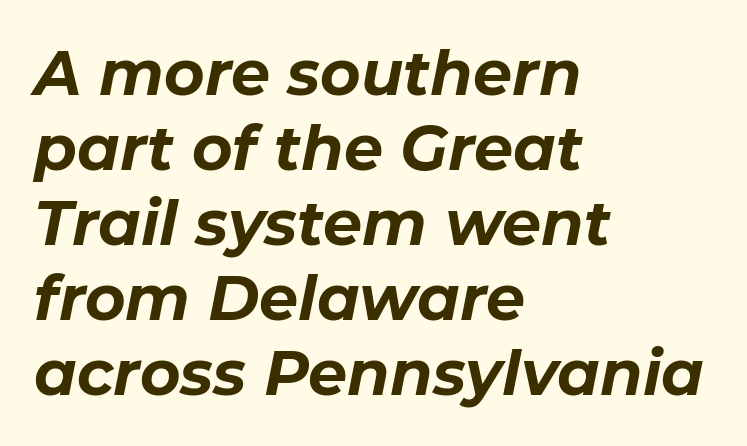
The image shows 62 px bold type, italic (leaning right); set left-aligned, line spacing 1.21x, normal letter spacing, not underlined; low stroke contrast and a medium x-height.
